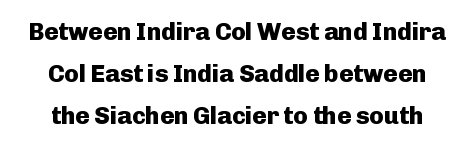
The image shows 24 px bold type, upright; set line spacing 1.76x, normal letter spacing, not underlined.
